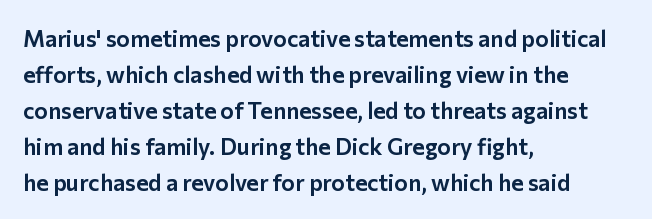
The image shows 23 px text type, upright; set left-aligned, normal line spacing (1.56x), normal letter spacing, not underlined.
